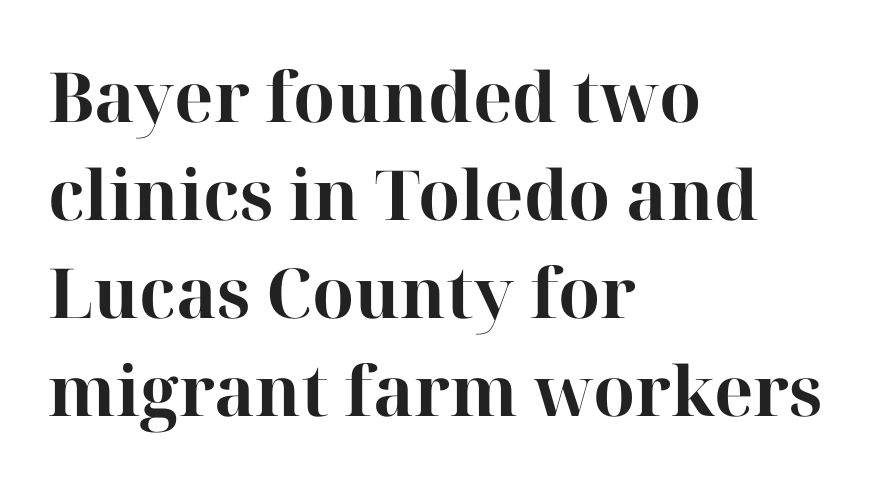
{"serif": "yes", "italic": "no", "bold": "yes", "weight": "bold", "width": "normal", "stroke_contrast": "high", "x_height": "medium", "monospaced": "no", "underline": "no", "align": "left", "line_spacing": "normal", "line_spacing_ratio": 1.42, "letter_spacing": "normal", "letter_spacing_em": 0.0, "glyph_px": 69}
